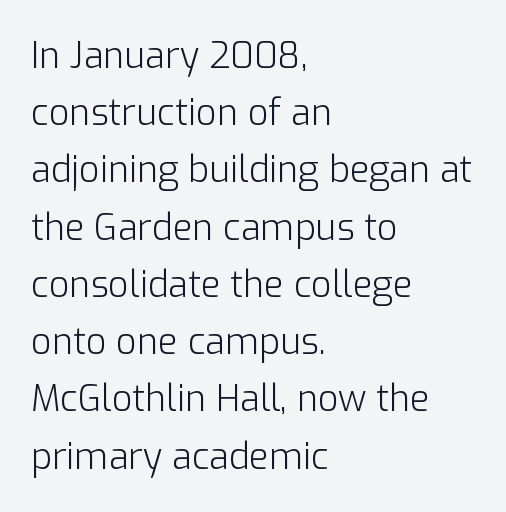
Line starts are locked; line ends wander. You could not count columns in this text — the font is proportionally spaced. The line texture is even and compact thanks to regular tracking. Examine the stroke ends and you'll find no serifs.
